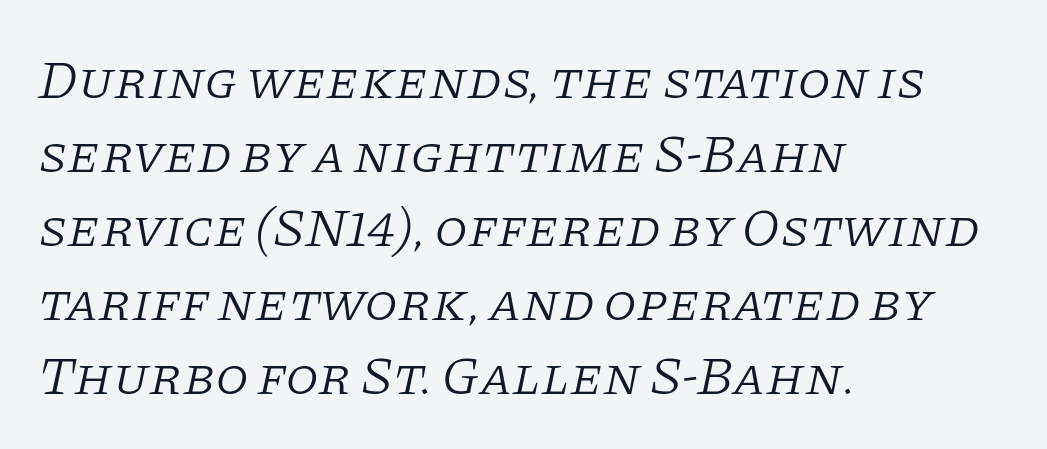
Check the space under the baseline: it is left empty. Check where the strokes stop: tiny serifs finish them off. These lines are set flush left with a ragged right edge. What's the leading like? Ordinary, nothing unusual. Each letter keeps its own natural width here, so spacing adapts to shape. How are the letters spaced? Ordinarily, with no added tracking.
